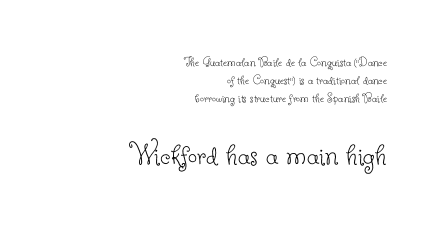
{"serif": "yes", "italic": "no", "bold": "no", "weight": "thin", "width": "normal", "stroke_contrast": "low", "x_height": "small", "monospaced": "no", "underline": "no", "align": "right", "line_spacing": "normal", "line_spacing_ratio": 1.29, "letter_spacing": "normal", "letter_spacing_em": 0.0, "larger_block": "second", "size_ratio": 2.36, "glyph_px": 33}
